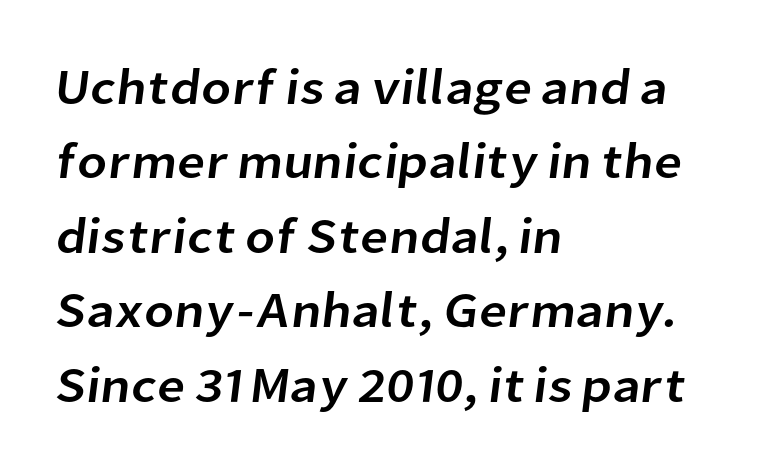
{"serif": "no", "width": "normal", "stroke_contrast": "low", "x_height": "medium", "monospaced": "no", "underline": "no", "align": "left", "line_spacing": "normal", "line_spacing_ratio": 1.49, "letter_spacing": "normal", "letter_spacing_em": 0.0, "glyph_px": 50}
